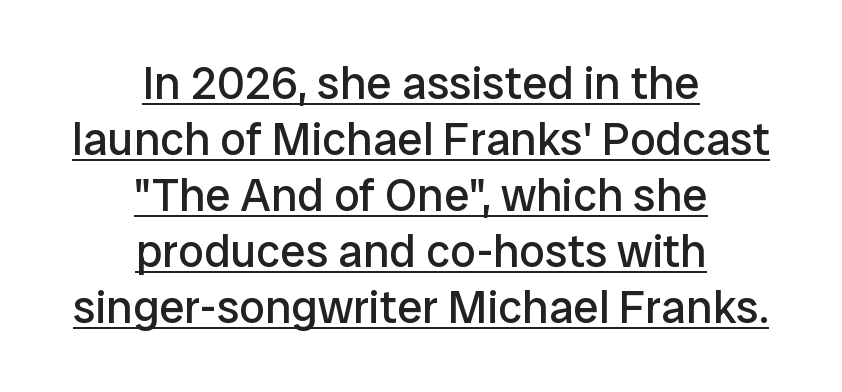
{"serif": "no", "italic": "no", "bold": "no", "weight": "regular", "width": "normal", "stroke_contrast": "low", "x_height": "medium", "monospaced": "no", "underline": "yes", "align": "center", "line_spacing_ratio": 1.22, "letter_spacing": "normal", "letter_spacing_em": 0.0, "glyph_px": 46}
